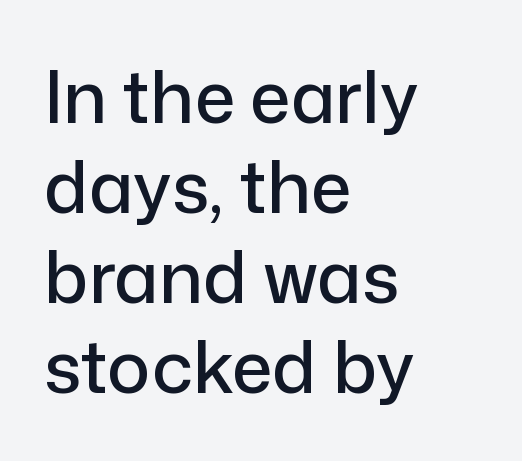
{"serif": "no", "italic": "no", "width": "normal", "stroke_contrast": "low", "x_height": "medium", "monospaced": "no", "underline": "no", "align": "left", "line_spacing": "normal", "line_spacing_ratio": 1.25, "letter_spacing": "normal", "letter_spacing_em": 0.0, "glyph_px": 72}
